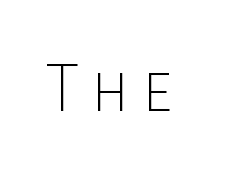
{"serif": "no", "italic": "no", "bold": "no", "weight": "thin", "width": "condensed", "stroke_contrast": "low", "x_height": "large", "monospaced": "no", "underline": "no", "letter_spacing": "wide", "letter_spacing_em": 0.26, "glyph_px": 63}
